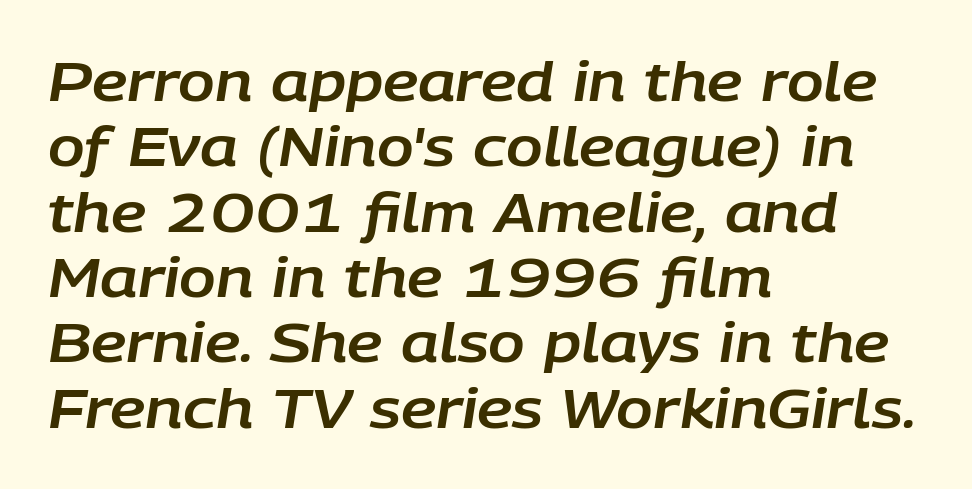
The image shows 54 px text type, italic (leaning right); set left-aligned, line spacing 1.21x, normal letter spacing, not underlined; low stroke contrast and a large x-height.
